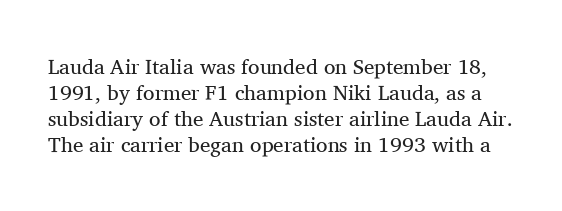
{"italic": "no", "bold": "no", "underline": "no", "line_spacing_ratio": 1.24, "letter_spacing": "normal", "letter_spacing_em": 0.0, "glyph_px": 21}
